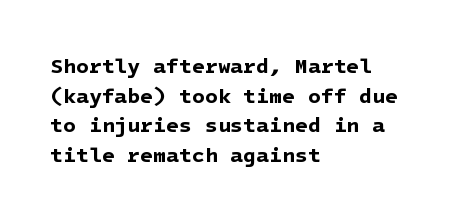
The image shows 21 px bold type; set left-aligned, normal line spacing (1.41x), normal letter spacing, not underlined.
